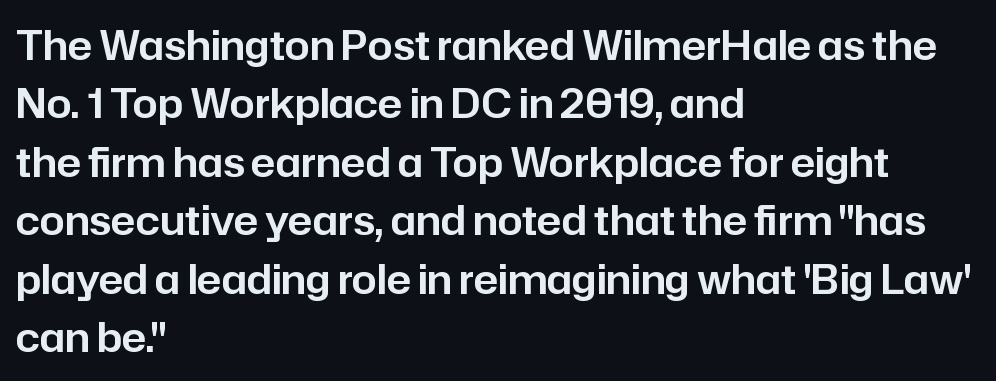
Q: Is the text italic (slanted)? A: No, it is upright.
Q: Is the typeface a serif or a sans-serif typeface? A: Sans-serif.
Q: Is the text underlined? A: No.
Q: How is the paragraph aligned? A: Left-aligned.
Q: Is the spacing between letters normal or unusually wide? A: Normal.
Q: Is the spacing between lines tight, normal or loose? A: Normal.
Q: Width (condensed, normal, or wide)? A: Normal.
Q: Stroke contrast? A: Low.
Q: x-height? A: Medium.
Q: Monospaced? A: No.
